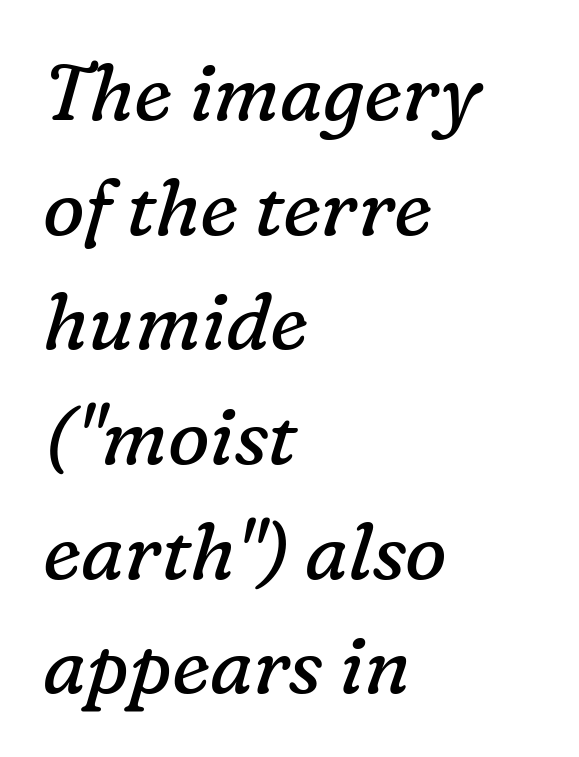
The image shows 78 px regular-weight serif type, italic (leaning right); set left-aligned, normal line spacing (1.47x), normal letter spacing, not underlined; low stroke contrast and a medium x-height.
